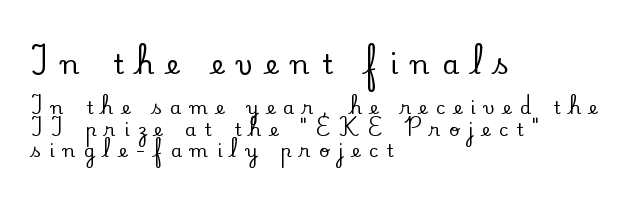
Q: Is the text italic (slanted)? A: No, it is upright.
Q: Is the text underlined? A: No.
Q: How is the paragraph aligned? A: Left-aligned.
Q: Is the spacing between letters normal or unusually wide? A: Unusually wide.
Q: Which block of text is set in a larger size, the first (top) or the second (bottom)? A: The first (top) one.
